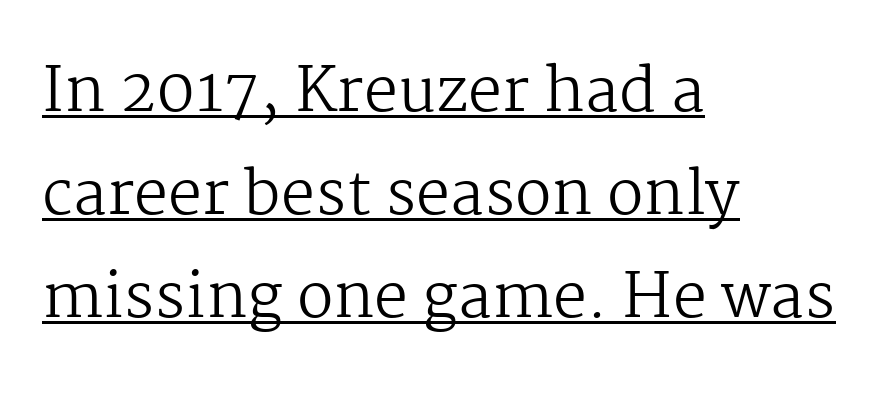
The font is comparable to plain body text, perhaps lighter. One-word summary of the alignment: left. Think of a printed novel: that variable character pitch is what you see here. This sample uses an upright cut, with every glyph sitting square on the baseline.
